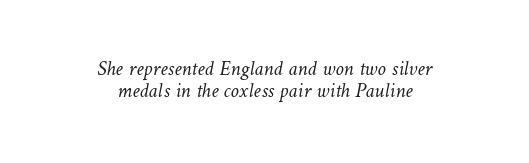
A typesetter would call this leading minimal, almost set solid. Is the block centered? Yes — each line is placed symmetrically about the middle. The type is set solid horizontally, with unmodified tracking. Heft: none added — not bold. Any mark beneath the type? The region is blank.
